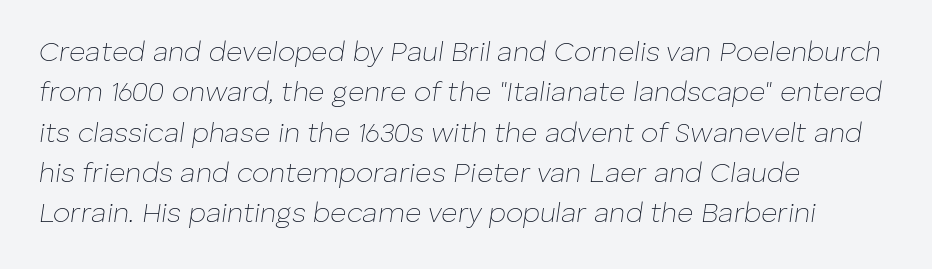
Do the characters align in a grid? No, the font is proportional. Stems here are at most as thick as an everyday book face. Designer's note — italics engaged. Just letters on the line, the space beneath them empty. Tracking value appears to be zero — textbook default spacing. Left-aligned paragraph, ragged on the right.
